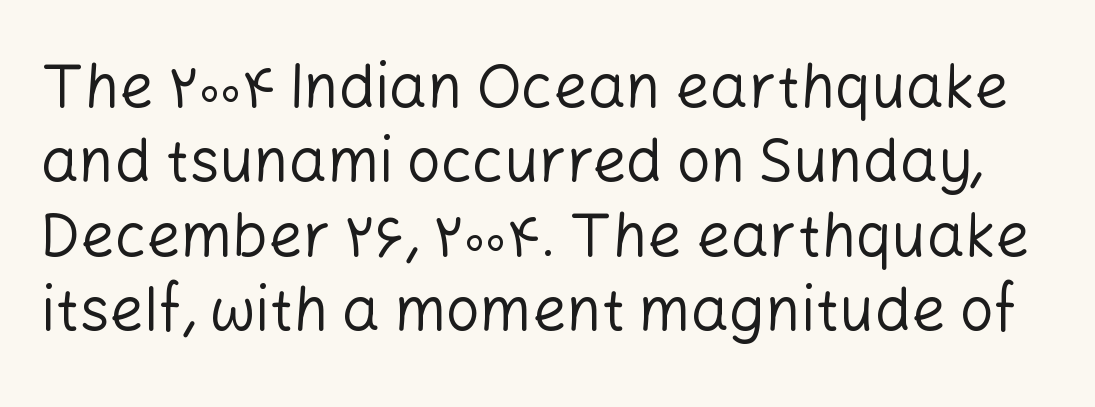
The image shows 60 px regular-weight sans-serif type, upright; set line spacing 1.24x, normal letter spacing, not underlined; low stroke contrast and a medium x-height.
